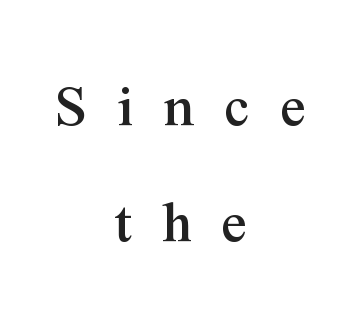
Q: Is the text italic (slanted)? A: No, it is upright.
Q: Is the typeface a serif or a sans-serif typeface? A: Serif.
Q: Is the text underlined? A: No.
Q: How is the paragraph aligned? A: Centered.
Q: Is the spacing between letters normal or unusually wide? A: Unusually wide.
Q: Width (condensed, normal, or wide)? A: Normal.
Q: Stroke contrast? A: Medium.
Q: x-height? A: Medium.
Q: Monospaced? A: No.
